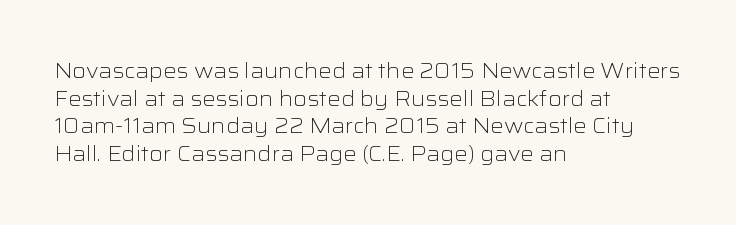
The image shows 21 px text type, upright; set left-aligned, normal line spacing (1.31x), normal letter spacing, not underlined.
